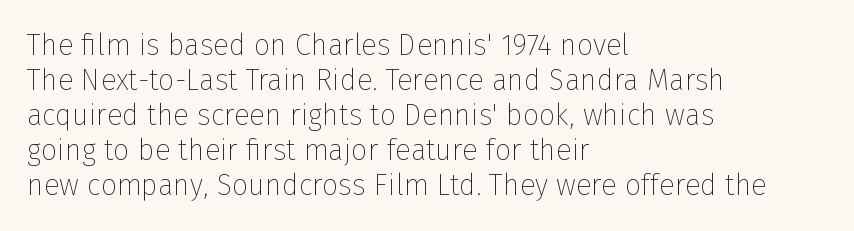
{"serif": "no", "italic": "no", "bold": "no", "weight": "thin", "width": "normal", "stroke_contrast": "low", "x_height": "medium", "monospaced": "no", "underline": "no", "align": "left", "line_spacing_ratio": 1.21, "letter_spacing": "normal", "letter_spacing_em": 0.0, "glyph_px": 29}
